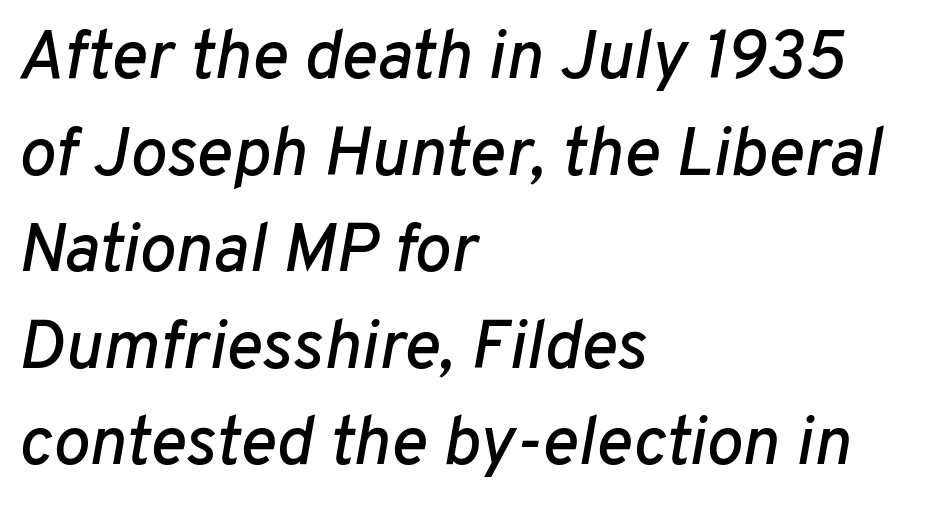
Is there much room between lines? A standard amount, neither cramped nor airy. Standard letterfit; no display-style spreading of the glyphs. Horizontally, the lines are justified to the leading edge only. Observe the lean: these are italic letterforms.
